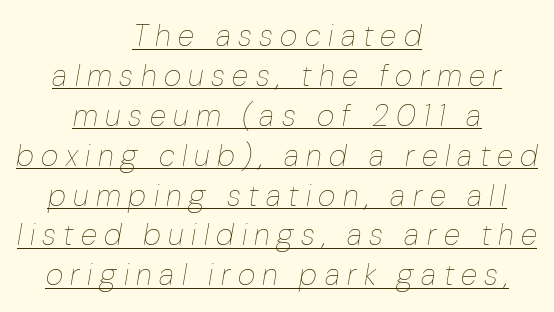
Visually the block forms a symmetrical silhouette, jagged on both flanks. The strokes carry an ordinary text weight at most. Tall strokes in this sample are angled rather than plumb. A typesetter would call this heavily tracked-out type. Notice how descenders clear the ascenders below comfortably — that's standard leading.
